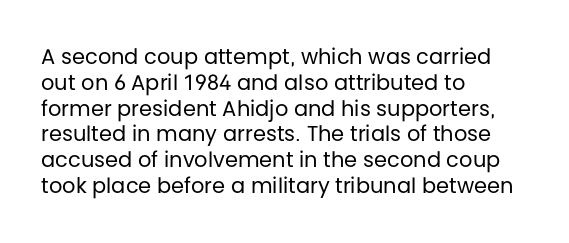
{"italic": "no", "bold": "no", "underline": "no", "align": "left", "line_spacing_ratio": 1.23, "letter_spacing": "normal", "letter_spacing_em": 0.0, "glyph_px": 21}
